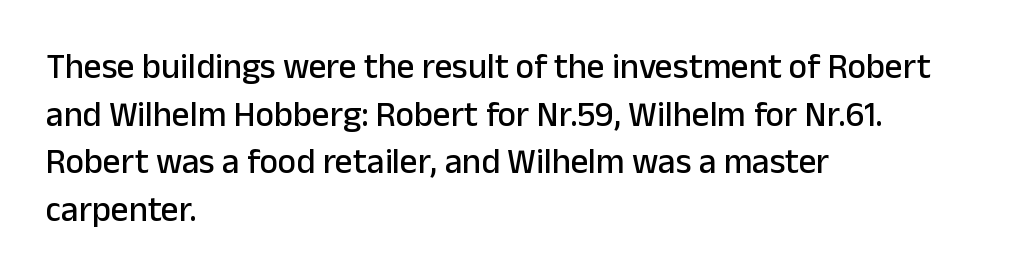
The image shows 35 px sans-serif type, upright; set left-aligned, normal line spacing (1.36x), normal letter spacing, not underlined; low stroke contrast and a medium x-height.
